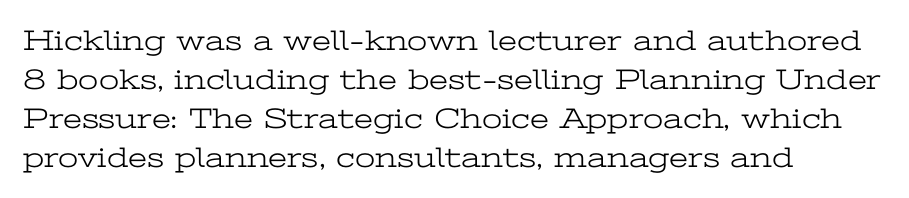
This sample has the flowing, uneven cadence of proportional lettering. A light-to-regular cut is what we see here. Words float on clear page, feet unadorned. Is this a sans? No — the strokes have serifs. Vertical spacing — default.
